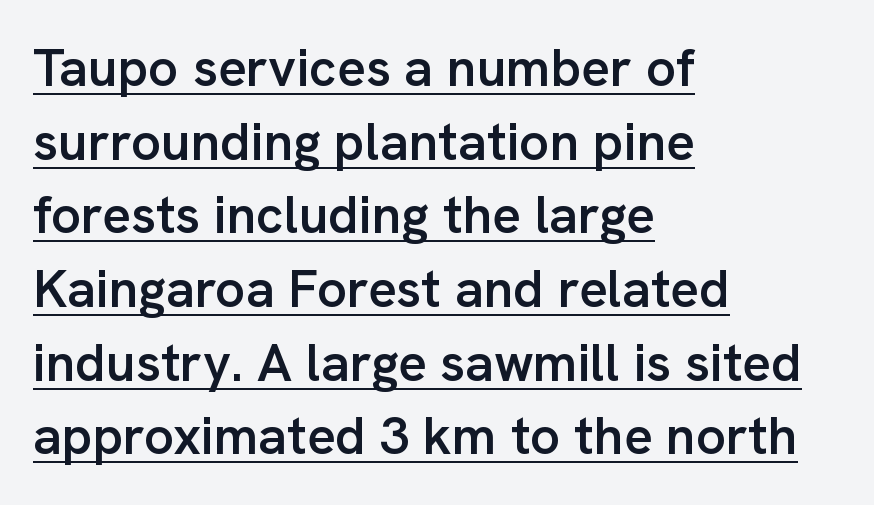
Check the space under the baseline: a stroke is drawn there. Does the type have serifs? No, each stem ends abruptly. Which margin do the lines hug? The left one — the right edge is uneven. In terms of leading, this rendering sits right in the middle. Letter spacing: default. The type sits square on the baseline with zero lean.
